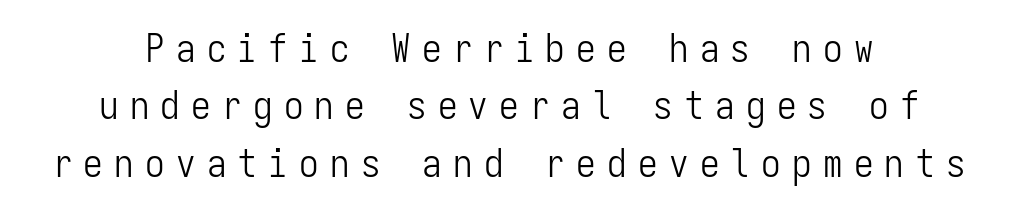
Q: Is the text bold? A: No.
Q: Is the text italic (slanted)? A: No, it is upright.
Q: Is the typeface a serif or a sans-serif typeface? A: Sans-serif.
Q: Is the text underlined? A: No.
Q: How is the paragraph aligned? A: Centered.
Q: Is the spacing between letters normal or unusually wide? A: Unusually wide.
Q: Is the spacing between lines tight, normal or loose? A: Normal.
Q: Width (condensed, normal, or wide)? A: Condensed.
Q: Stroke contrast? A: Low.
Q: x-height? A: Medium.
Q: Monospaced? A: Yes.
